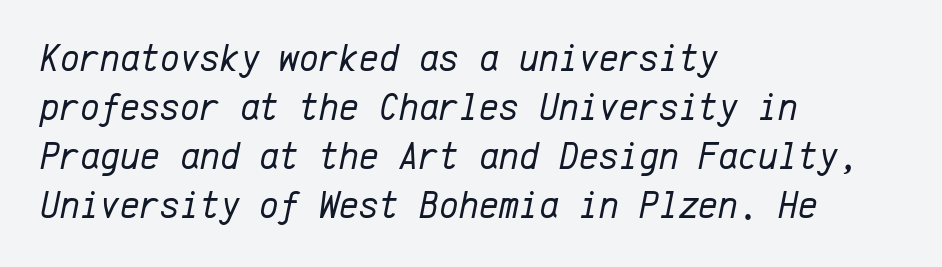
{"italic": "yes", "lean": "right", "slant_degrees": 12, "bold": "no", "weight": "regular", "width": "normal", "stroke_contrast": "low", "x_height": "medium", "monospaced": "yes", "underline": "no", "align": "left", "line_spacing": "normal", "line_spacing_ratio": 1.29, "letter_spacing": "normal", "letter_spacing_em": 0.0, "glyph_px": 38}
